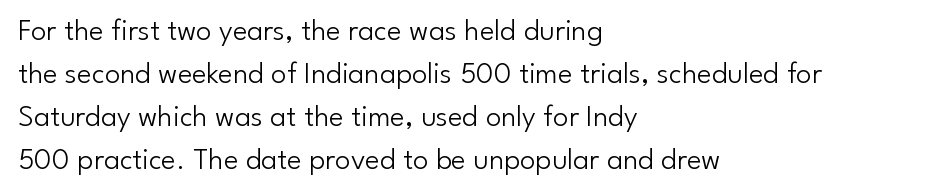
The image shows 31 px light sans-serif type, upright; set left-aligned, normal line spacing (1.39x), normal letter spacing, not underlined; low stroke contrast and a small x-height.
